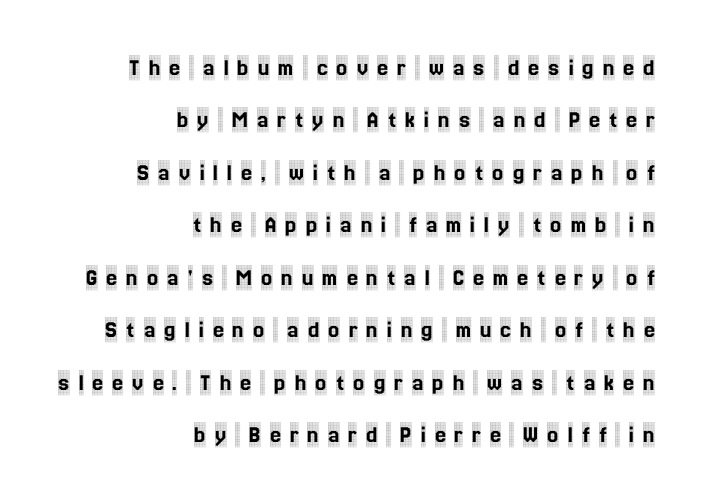
Q: Is the text italic (slanted)? A: No, it is upright.
Q: Is the text underlined? A: No.
Q: How is the paragraph aligned? A: Right-aligned.
Q: Is the spacing between letters normal or unusually wide? A: Unusually wide.
Q: Is the spacing between lines tight, normal or loose? A: Loose.
